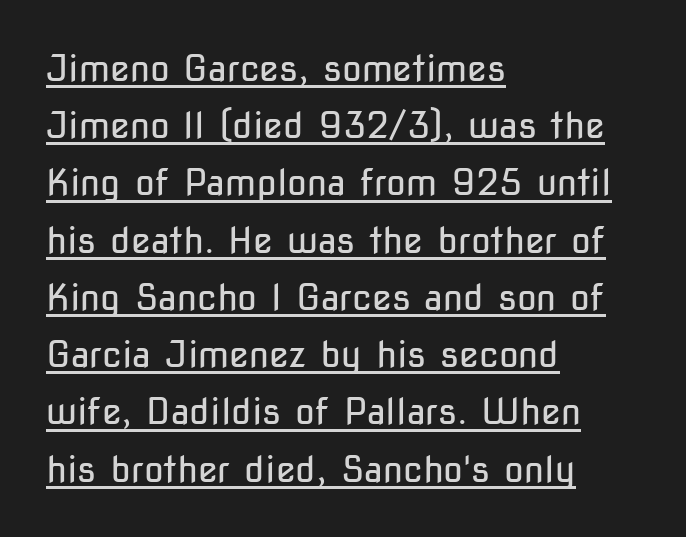
{"serif": "no", "italic": "no", "bold": "no", "weight": "regular", "width": "condensed", "stroke_contrast": "low", "x_height": "medium", "monospaced": "no", "underline": "yes", "align": "left", "line_spacing": "normal", "line_spacing_ratio": 1.59, "letter_spacing": "normal", "letter_spacing_em": 0.0, "glyph_px": 36}
